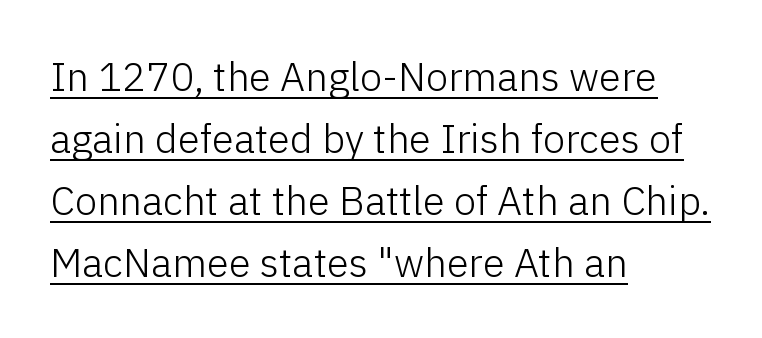
{"serif": "no", "italic": "no", "bold": "no", "weight": "light", "width": "normal", "stroke_contrast": "low", "x_height": "medium", "monospaced": "no", "underline": "yes", "align": "left", "line_spacing": "normal", "line_spacing_ratio": 1.55, "letter_spacing": "normal", "letter_spacing_em": 0.0, "glyph_px": 40}
